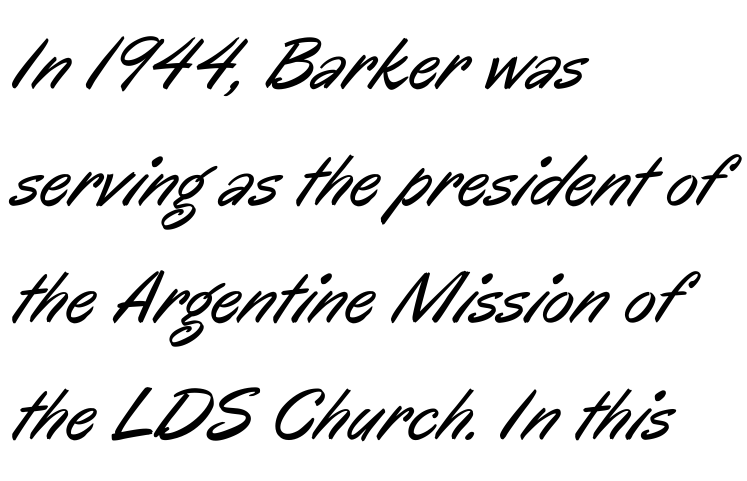
{"serif": "no", "bold": "no", "weight": "regular", "width": "condensed", "stroke_contrast": "low", "x_height": "medium", "monospaced": "no", "underline": "no", "align": "left", "line_spacing": "normal", "line_spacing_ratio": 1.58, "letter_spacing": "normal", "letter_spacing_em": 0.0, "glyph_px": 74}
